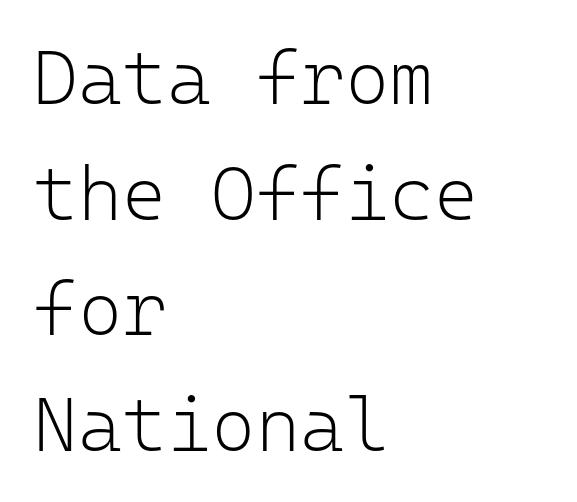
The image shows 76 px light sans-serif type, upright, monospaced; set left-aligned, normal line spacing (1.52x), normal letter spacing, not underlined; low stroke contrast and a medium x-height.
